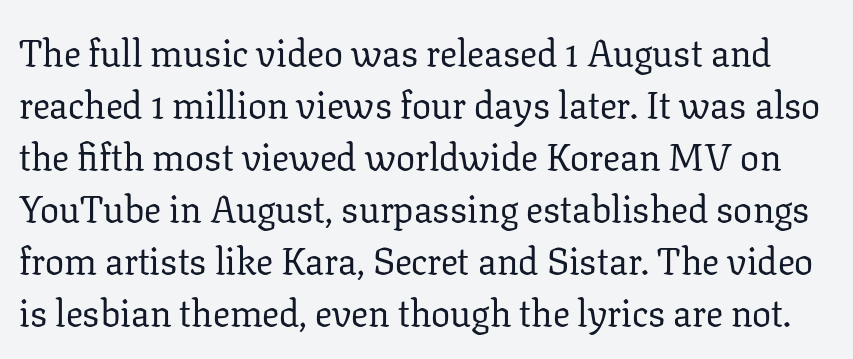
{"serif": "yes", "italic": "no", "bold": "no", "weight": "regular", "width": "normal", "stroke_contrast": "low", "x_height": "medium", "monospaced": "no", "underline": "no", "line_spacing": "normal", "line_spacing_ratio": 1.37, "letter_spacing": "normal", "letter_spacing_em": 0.0, "glyph_px": 38}
